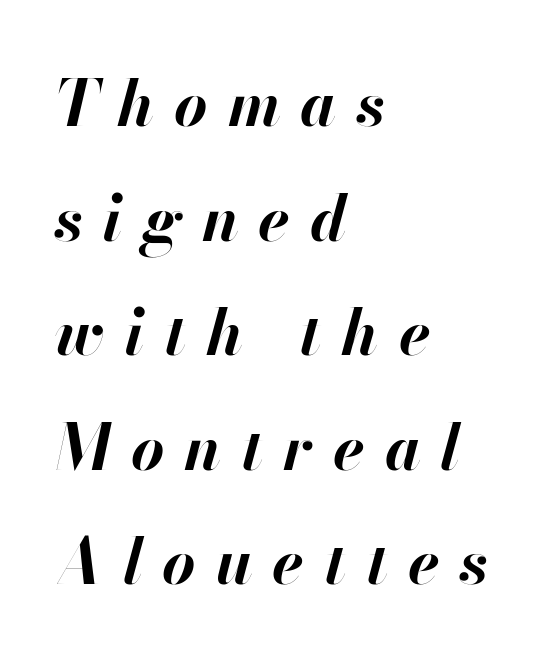
Q: Is the text bold? A: Yes.
Q: Is the text italic (slanted)? A: Yes, it leans right by about 13 degrees.
Q: Is the text underlined? A: No.
Q: How is the paragraph aligned? A: Left-aligned.
Q: Is the spacing between letters normal or unusually wide? A: Unusually wide.
Q: Width (condensed, normal, or wide)? A: Normal.
Q: Stroke contrast? A: High.
Q: x-height? A: Small.
Q: Monospaced? A: No.
